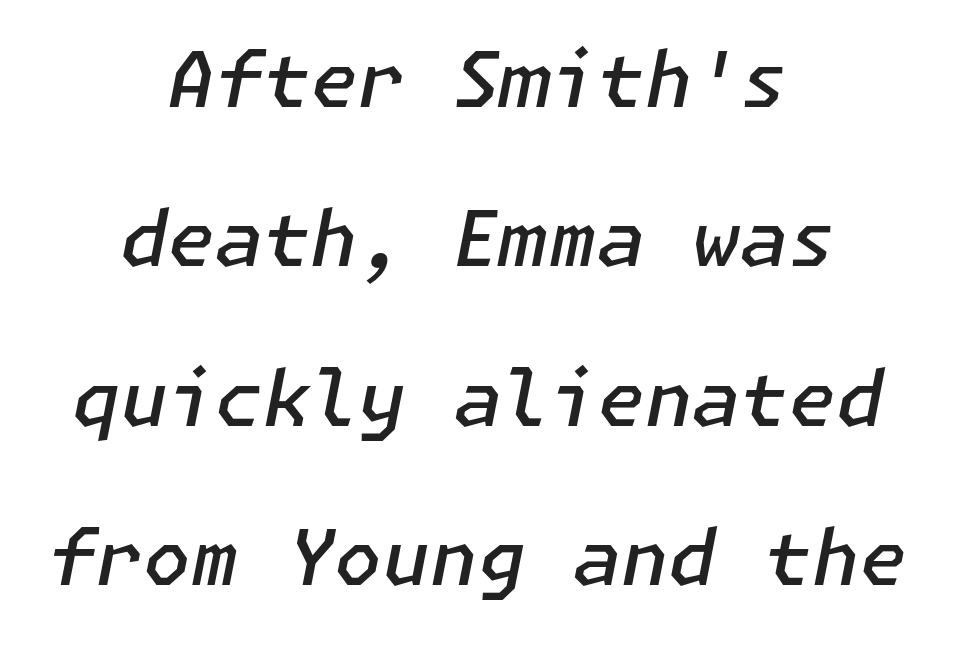
In terms of leading, this rendering errs on the spacious side. Honestly, there is no underline to notice here at all. Caption: standard tracking, unaltered. Slightly chunky letters — semibold, I'd say, not full bold. Short and long lines alike share a common midpoint. Italic? Definitely — the glyphs are oblique.
